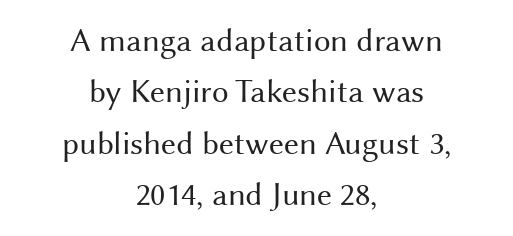
Notice how the stems are strictly vertical — no italics here. The passage shown is typeset with a sans-serif family. These lines are rendered in a variable-pitch font. Counters stay open thanks to moderate or lighter strokes. Alignment: centered. The space directly below the letters is spotless.
